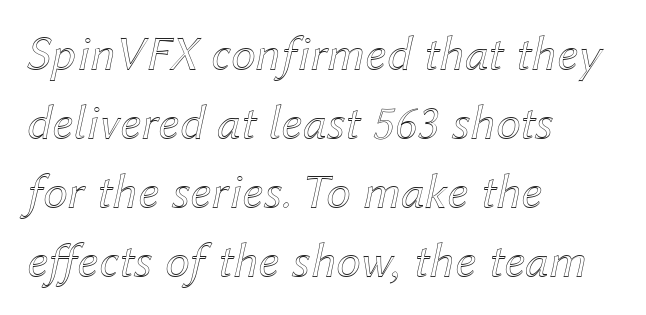
The image shows 50 px text type, italic (leaning right); set left-aligned, normal line spacing (1.38x), normal letter spacing, not underlined; a medium x-height.
